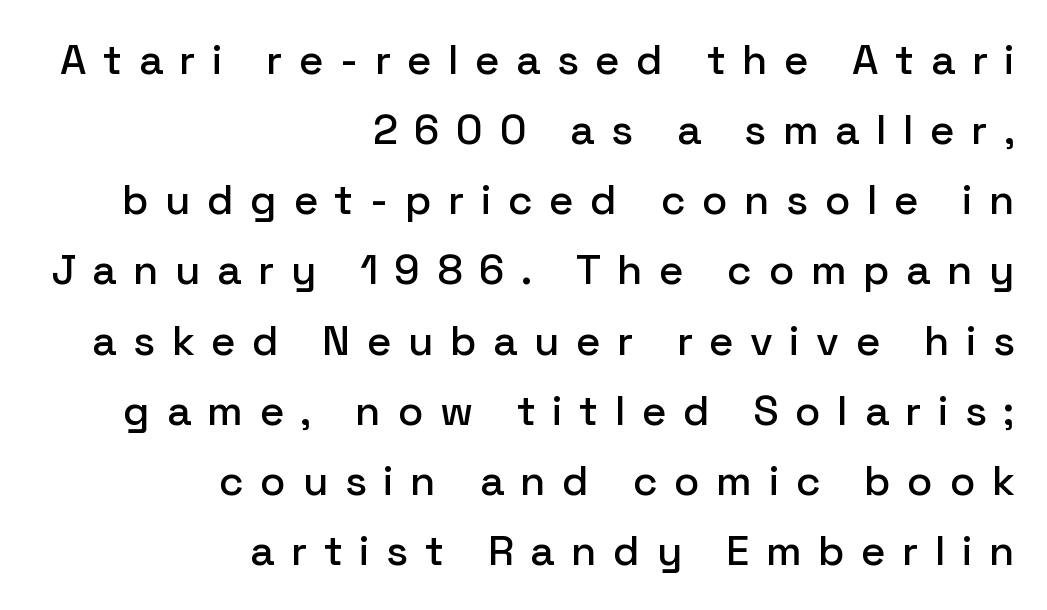
The image shows 42 px sans-serif type, upright; set right-aligned, normal line spacing (1.67x), unusually wide letter spacing (+0.39 em), not underlined; low stroke contrast and a medium x-height.
